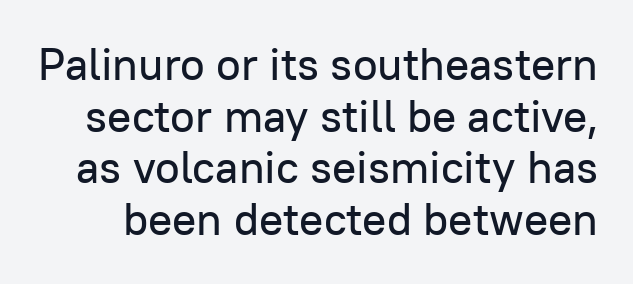
{"serif": "no", "italic": "no", "width": "normal", "stroke_contrast": "low", "x_height": "medium", "monospaced": "no", "underline": "no", "line_spacing": "tight", "line_spacing_ratio": 1.15, "letter_spacing": "normal", "letter_spacing_em": 0.0, "glyph_px": 45}
